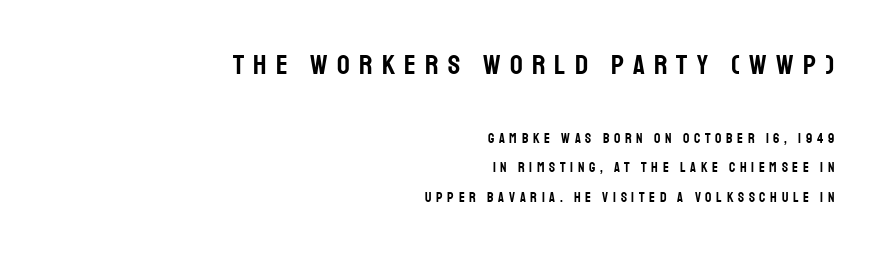
{"serif": "no", "italic": "no", "width": "condensed", "stroke_contrast": "low", "x_height": "large", "monospaced": "no", "underline": "no", "align": "right", "line_spacing": "loose", "line_spacing_ratio": 2.12, "letter_spacing": "wide", "letter_spacing_em": 0.33, "larger_block": "first", "size_ratio": 2.0, "glyph_px": 28}
